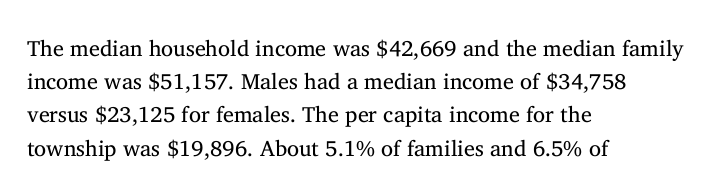
Tall strokes in this sample are plumb rather than angled. Weight: regular or lighter. Tracking value appears to be zero — textbook default spacing. The passage shown stacks its lines at a standard gap. The lines in this sample share a left origin and differ only in where they stop. Anything drawn beneath the words? Only blank space.
